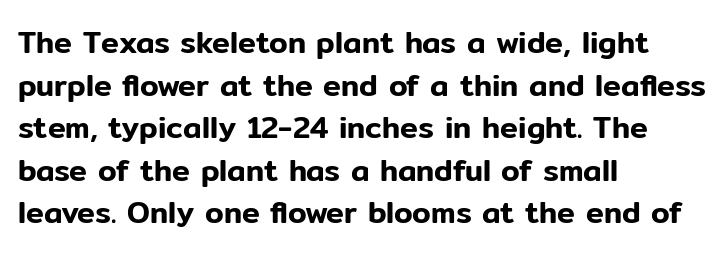
Q: Is the text italic (slanted)? A: No, it is upright.
Q: Is the typeface a serif or a sans-serif typeface? A: Sans-serif.
Q: Is the text underlined? A: No.
Q: How is the paragraph aligned? A: Left-aligned.
Q: Is the spacing between letters normal or unusually wide? A: Normal.
Q: Is the spacing between lines tight, normal or loose? A: Normal.
Q: Width (condensed, normal, or wide)? A: Normal.
Q: Stroke contrast? A: Low.
Q: x-height? A: Medium.
Q: Monospaced? A: No.
